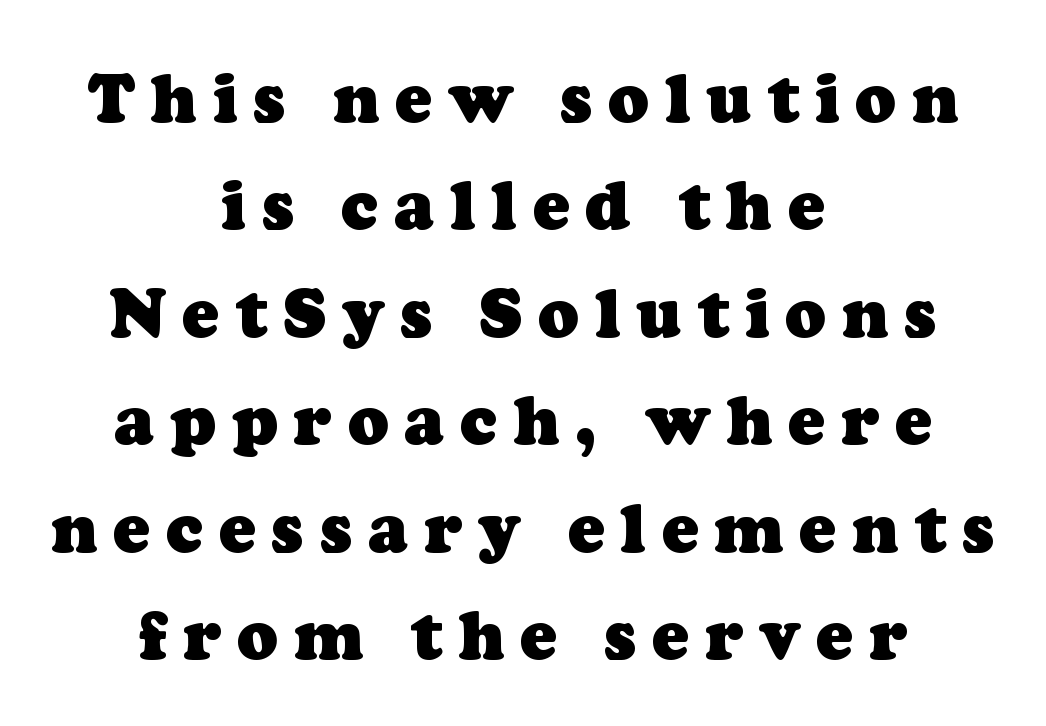
Q: Is the text bold? A: Yes.
Q: Is the typeface a serif or a sans-serif typeface? A: Serif.
Q: Is the text underlined? A: No.
Q: How is the paragraph aligned? A: Centered.
Q: Is the spacing between letters normal or unusually wide? A: Unusually wide.
Q: Is the spacing between lines tight, normal or loose? A: Normal.
Q: Width (condensed, normal, or wide)? A: Normal.
Q: Stroke contrast? A: Low.
Q: x-height? A: Medium.
Q: Monospaced? A: No.
